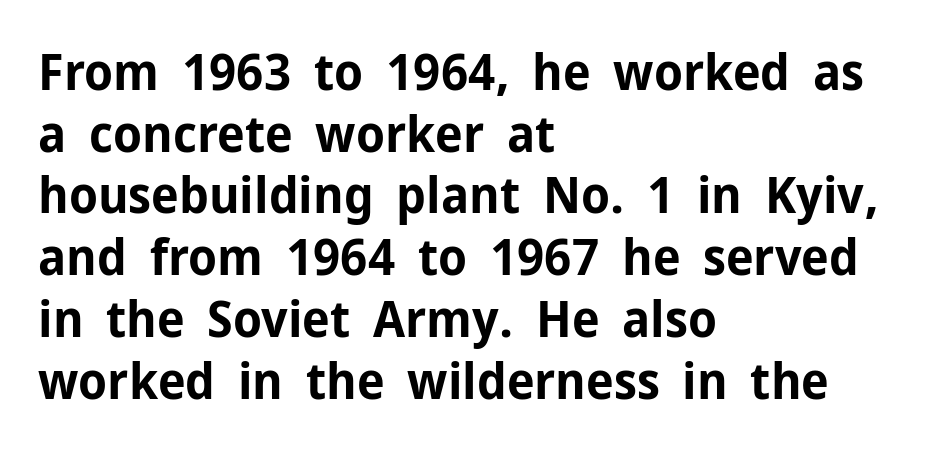
{"serif": "no", "italic": "no", "bold": "yes", "weight": "bold", "width": "normal", "stroke_contrast": "low", "x_height": "medium", "monospaced": "no", "underline": "no", "align": "left", "line_spacing_ratio": 1.21, "letter_spacing": "normal", "letter_spacing_em": 0.0, "glyph_px": 51}
